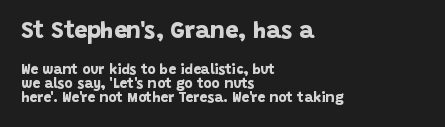
Caption: standard tracking, unaltered. The compositor pushed each line to the left boundary. Clear beneath every line of the passage. You get the large type first, then a drop to smaller type. A dark, heavy texture on the line: the type is bold.
